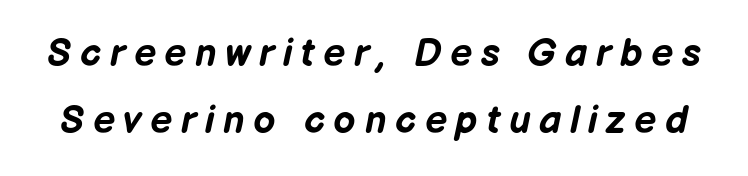
{"italic": "yes", "lean": "right", "slant_degrees": 12, "bold": "yes", "weight": "bold", "width": "normal", "stroke_contrast": "low", "x_height": "medium", "monospaced": "no", "underline": "no", "line_spacing_ratio": 1.73, "letter_spacing": "wide", "letter_spacing_em": 0.22, "glyph_px": 39}
